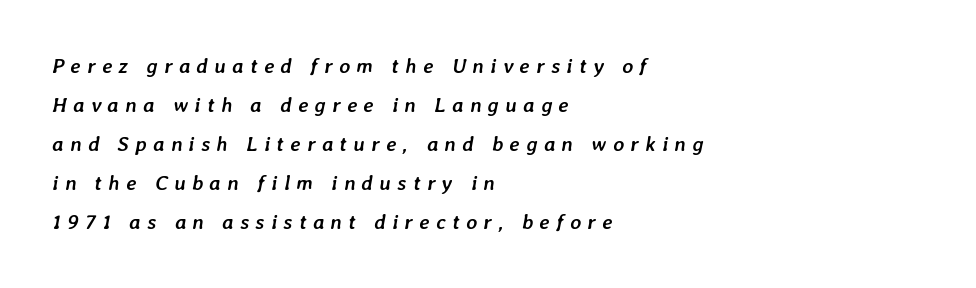
{"italic": "yes", "lean": "right", "slant_degrees": 7, "bold": "yes", "underline": "no", "align": "left", "line_spacing_ratio": 1.86, "letter_spacing": "wide", "letter_spacing_em": 0.3, "glyph_px": 21}
